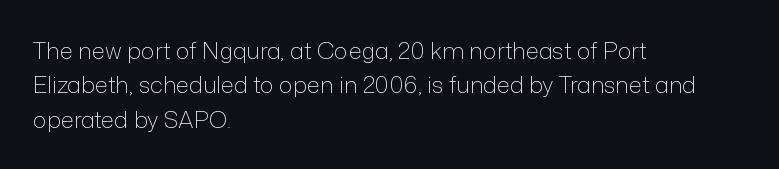
The image shows 23 px text type, upright; set left-aligned, normal line spacing (1.49x), normal letter spacing, not underlined.
